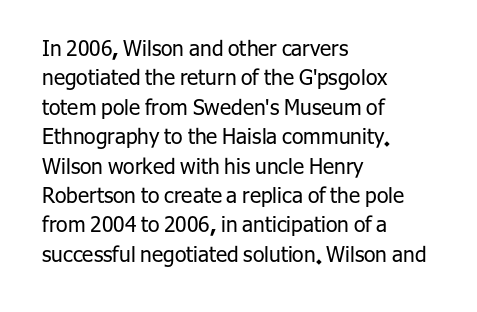
Q: Is the text bold? A: No.
Q: Is the text italic (slanted)? A: No, it is upright.
Q: Is the text underlined? A: No.
Q: How is the paragraph aligned? A: Left-aligned.
Q: Is the spacing between letters normal or unusually wide? A: Normal.
Q: Is the spacing between lines tight, normal or loose? A: Normal.
